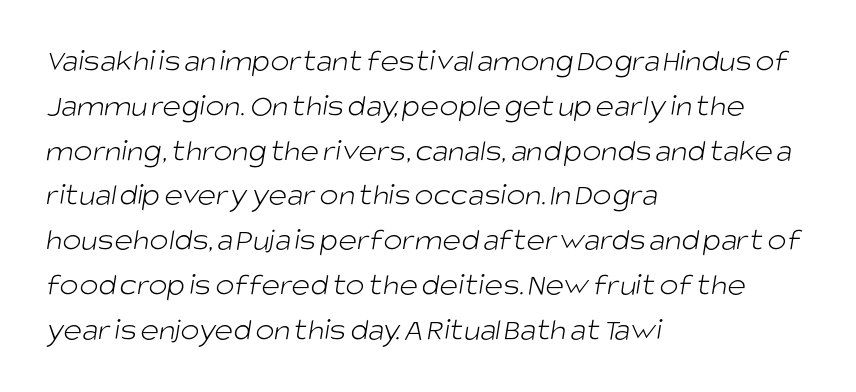
{"serif": "no", "bold": "no", "weight": "light", "width": "normal", "stroke_contrast": "low", "x_height": "large", "monospaced": "no", "underline": "no", "align": "left", "line_spacing": "normal", "line_spacing_ratio": 1.4, "letter_spacing": "normal", "letter_spacing_em": 0.0, "glyph_px": 32}
